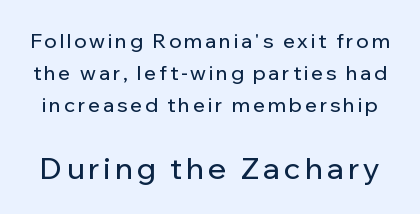
Q: Is the text italic (slanted)? A: No, it is upright.
Q: Is the typeface a serif or a sans-serif typeface? A: Sans-serif.
Q: Is the text underlined? A: No.
Q: Is the spacing between lines tight, normal or loose? A: Normal.
Q: Which block of text is set in a larger size, the first (top) or the second (bottom)? A: The second (bottom) one.
Q: Width (condensed, normal, or wide)? A: Normal.
Q: Stroke contrast? A: Low.
Q: x-height? A: Medium.
Q: Monospaced? A: No.
